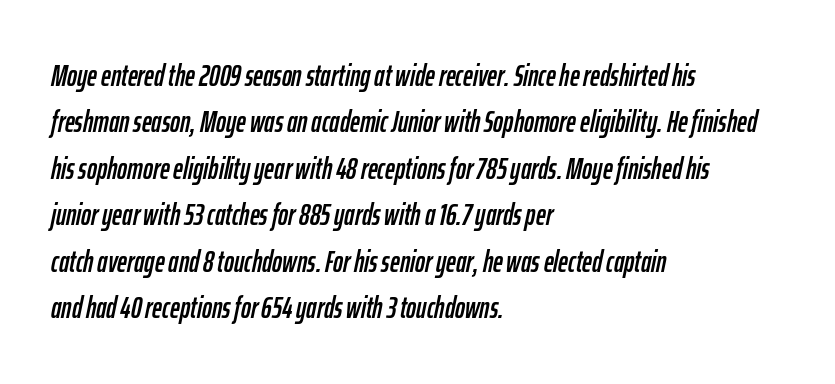
The image shows 30 px condensed type, italic (leaning right); set left-aligned, normal line spacing (1.55x), normal letter spacing, not underlined; low stroke contrast and a medium x-height.
